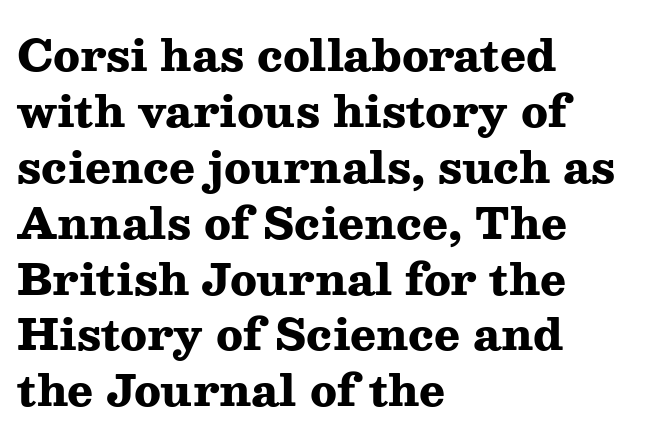
{"serif": "yes", "italic": "no", "bold": "yes", "weight": "heavy", "width": "wide", "stroke_contrast": "medium", "x_height": "medium", "monospaced": "no", "underline": "no", "align": "left", "line_spacing": "normal", "line_spacing_ratio": 1.3, "letter_spacing": "normal", "letter_spacing_em": 0.0, "glyph_px": 43}
